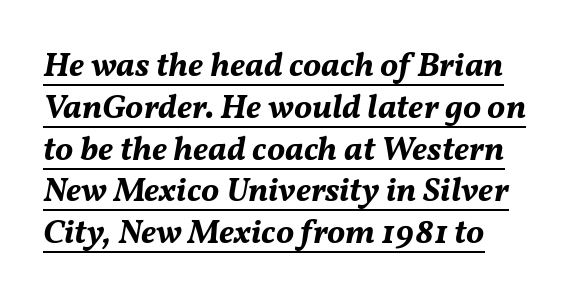
The image shows 34 px bold type, italic (leaning right); set line spacing 1.23x, normal letter spacing, underlined; medium stroke contrast and a medium x-height.
